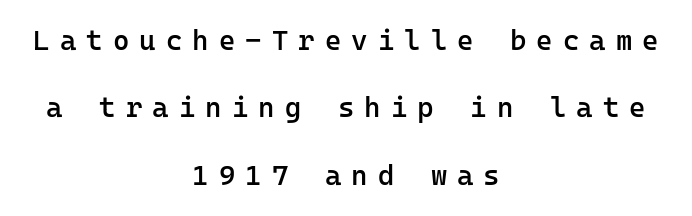
Q: Is the text bold? A: Semi-bold.
Q: Is the text italic (slanted)? A: No, it is upright.
Q: Is the typeface a serif or a sans-serif typeface? A: Sans-serif.
Q: Is the text underlined? A: No.
Q: How is the paragraph aligned? A: Centered.
Q: Is the spacing between letters normal or unusually wide? A: Unusually wide.
Q: Is the spacing between lines tight, normal or loose? A: Loose.
Q: Width (condensed, normal, or wide)? A: Normal.
Q: Stroke contrast? A: Low.
Q: x-height? A: Medium.
Q: Monospaced? A: Yes.
